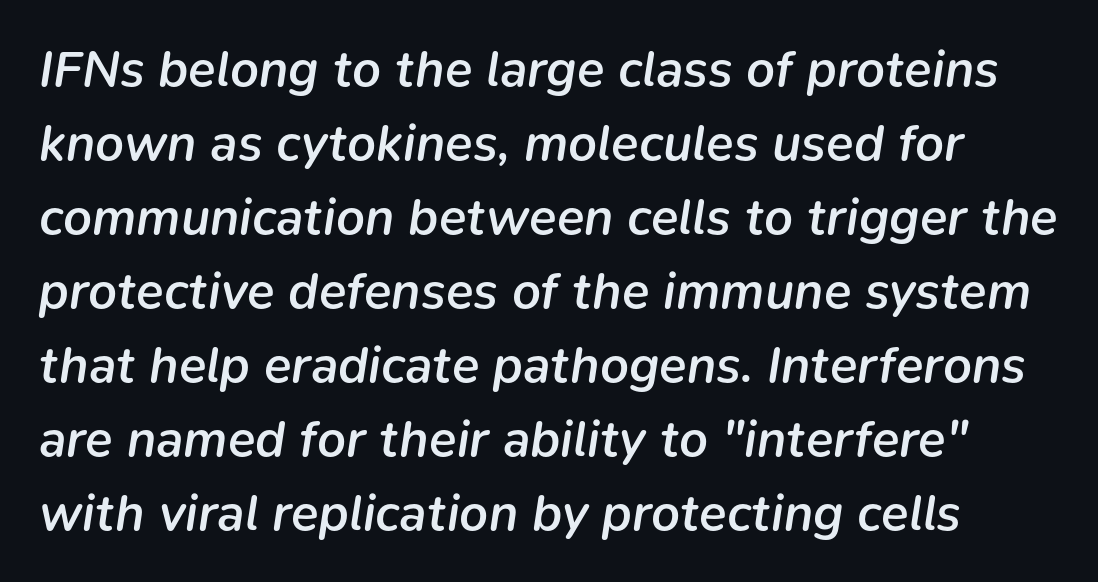
Note the varied advance widths — an 'i' is clearly narrower than an 'm'. Horizontal bands of white between lines are of average thickness. Unmarked baselines from the first word to the last. Slanted lettering throughout. Default kerning and tracking; the words read as compact shapes. Slightly chunky letters — semibold, I'd say, not full bold.
